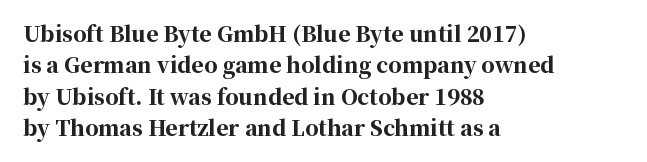
The image shows 21 px bold type, upright; set left-aligned, normal line spacing (1.49x), normal letter spacing, not underlined.
